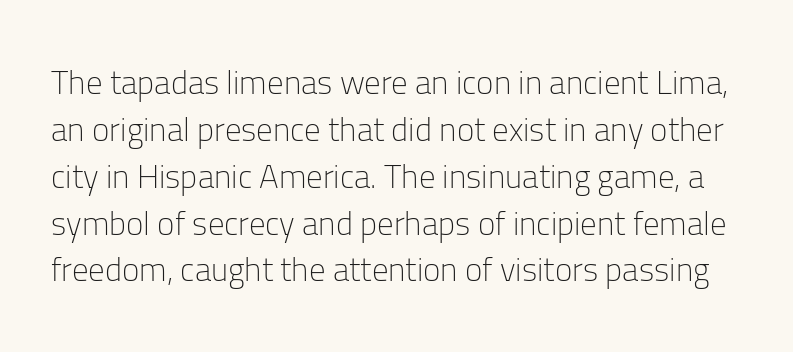
{"serif": "no", "italic": "no", "bold": "no", "weight": "light", "width": "normal", "stroke_contrast": "low", "x_height": "medium", "monospaced": "no", "underline": "no", "line_spacing": "normal", "line_spacing_ratio": 1.42, "letter_spacing": "normal", "letter_spacing_em": 0.0, "glyph_px": 33}
